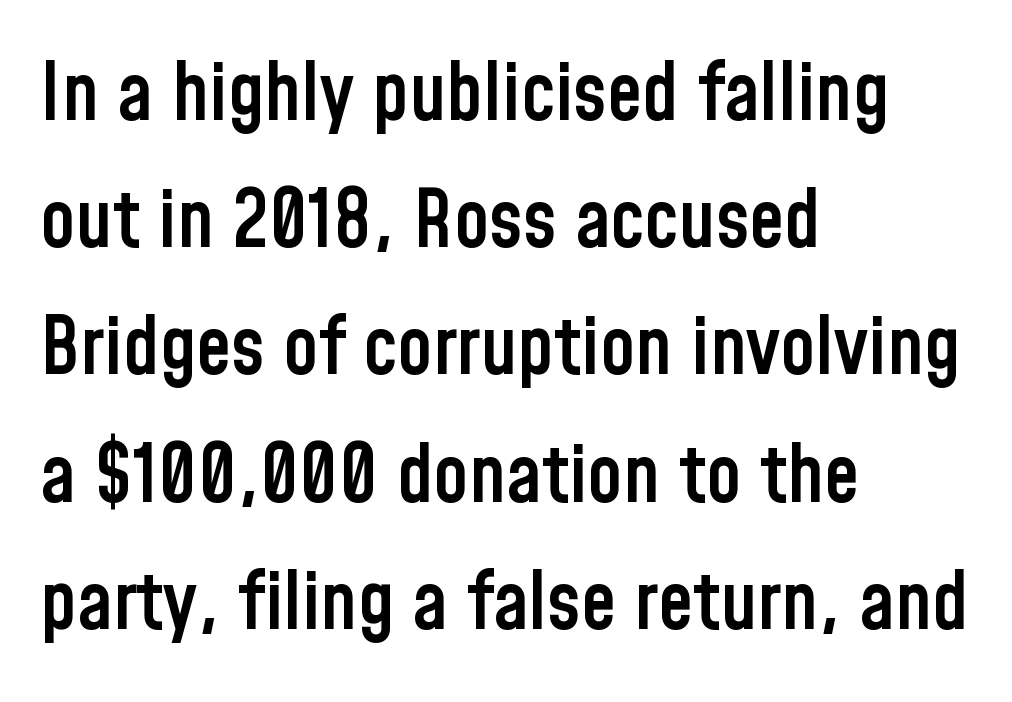
{"serif": "no", "italic": "no", "bold": "semi", "weight": "semibold", "width": "condensed", "stroke_contrast": "low", "x_height": "medium", "monospaced": "no", "underline": "no", "align": "left", "line_spacing": "normal", "line_spacing_ratio": 1.59, "letter_spacing": "normal", "letter_spacing_em": 0.0, "glyph_px": 80}
